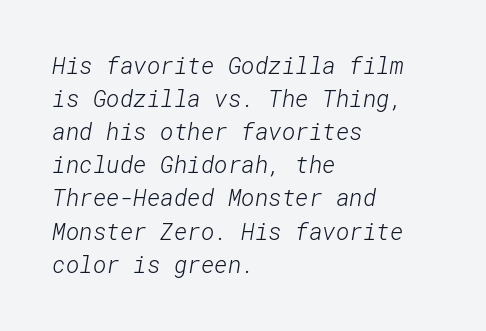
The image shows 23 px text type; set left-aligned, normal line spacing (1.44x), normal letter spacing, not underlined.
